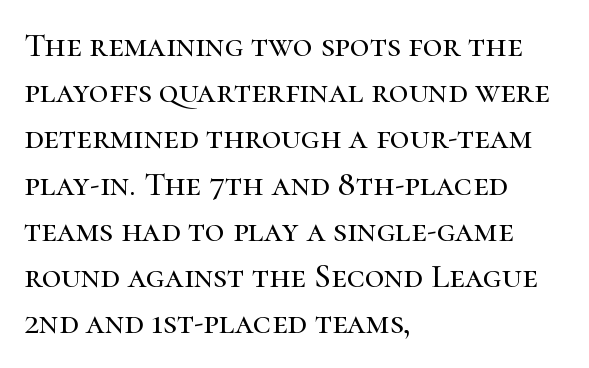
Q: Is the text italic (slanted)? A: No, it is upright.
Q: Is the typeface a serif or a sans-serif typeface? A: Serif.
Q: Is the text underlined? A: No.
Q: How is the paragraph aligned? A: Left-aligned.
Q: Is the spacing between letters normal or unusually wide? A: Normal.
Q: Is the spacing between lines tight, normal or loose? A: Normal.
Q: Width (condensed, normal, or wide)? A: Normal.
Q: Stroke contrast? A: High.
Q: x-height? A: Medium.
Q: Monospaced? A: No.
